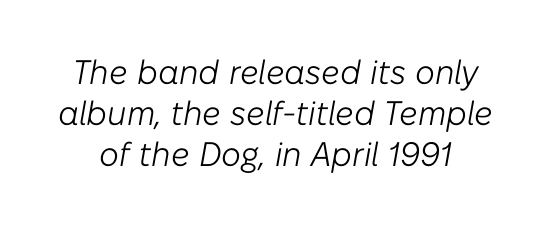
{"italic": "yes", "lean": "right", "slant_degrees": 10, "bold": "no", "weight": "light", "width": "normal", "stroke_contrast": "low", "x_height": "medium", "monospaced": "no", "underline": "no", "line_spacing_ratio": 1.21, "letter_spacing": "normal", "letter_spacing_em": 0.0, "glyph_px": 34}
